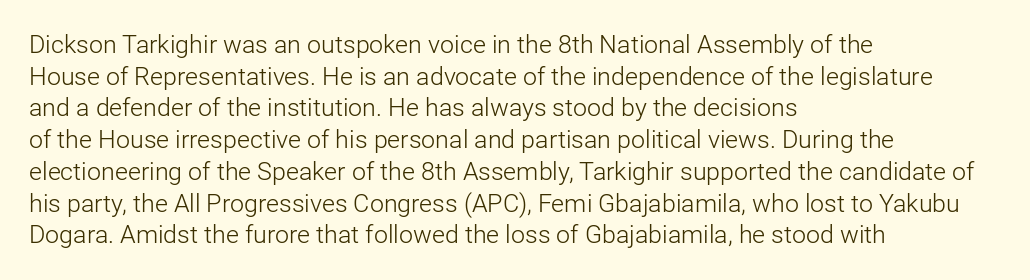
The image shows 25 px text type, upright; set left-aligned, normal line spacing (1.27x), normal letter spacing, not underlined.
